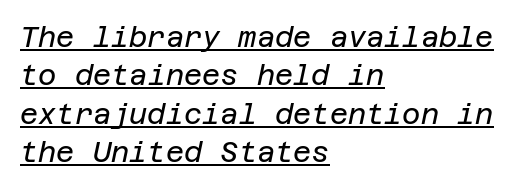
{"italic": "yes", "lean": "right", "slant_degrees": 12, "bold": "no", "weight": "regular", "width": "normal", "stroke_contrast": "low", "x_height": "large", "underline": "yes", "align": "left", "line_spacing": "normal", "line_spacing_ratio": 1.37, "letter_spacing": "normal", "letter_spacing_em": 0.0, "glyph_px": 28}
